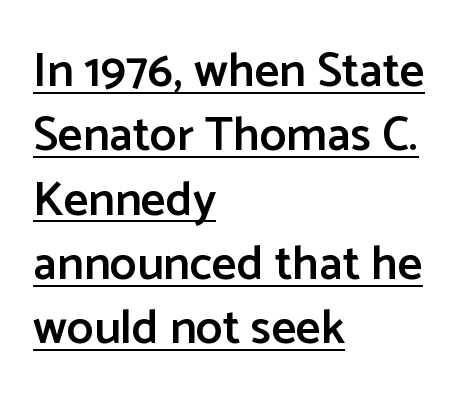
The image shows 48 px semibold sans-serif type, upright; set left-aligned, normal line spacing (1.34x), normal letter spacing, underlined; low stroke contrast and a medium x-height.
